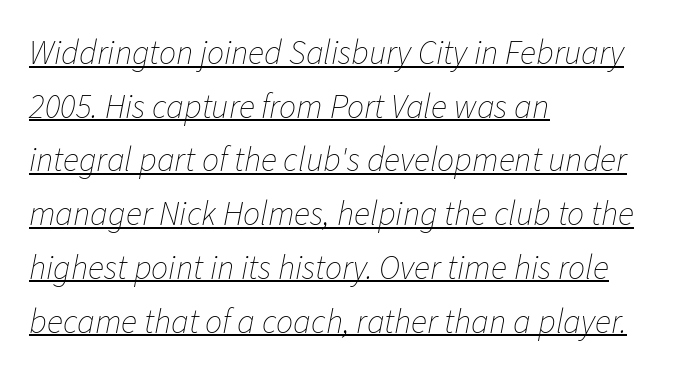
Q: Is the text bold? A: No.
Q: Is the text italic (slanted)? A: Yes, it leans right by about 11 degrees.
Q: Is the text underlined? A: Yes.
Q: How is the paragraph aligned? A: Left-aligned.
Q: Is the spacing between letters normal or unusually wide? A: Normal.
Q: Is the spacing between lines tight, normal or loose? A: Normal.
Q: Width (condensed, normal, or wide)? A: Normal.
Q: Stroke contrast? A: Low.
Q: x-height? A: Medium.
Q: Monospaced? A: No.
